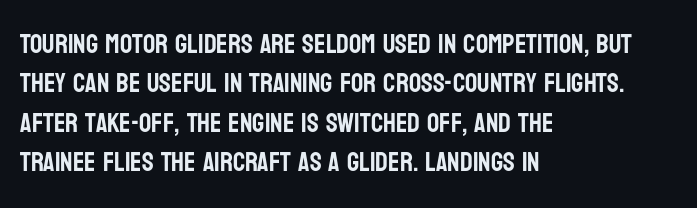
Rule under the text: the space is simply empty. The passage is arranged the way most books set body copy — flush left. This is the regular roman posture of the typeface. Default kerning and tracking; the words read as compact shapes.
